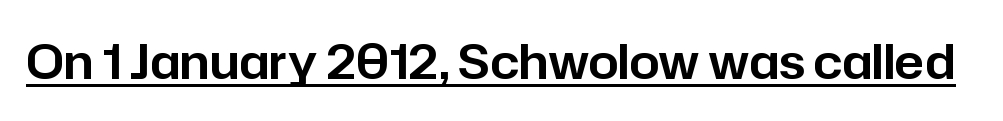
{"serif": "no", "italic": "no", "width": "normal", "stroke_contrast": "low", "x_height": "medium", "monospaced": "no", "underline": "yes", "letter_spacing": "normal", "letter_spacing_em": 0.0, "glyph_px": 48}
